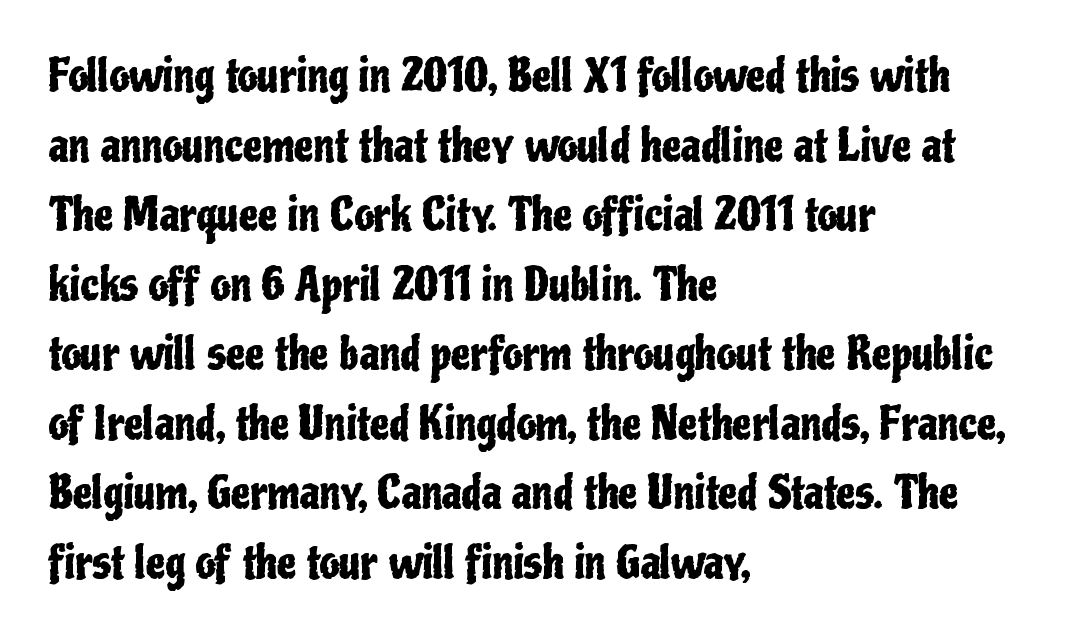
{"serif": "no", "italic": "no", "width": "condensed", "stroke_contrast": "low", "x_height": "medium", "monospaced": "no", "underline": "no", "align": "left", "line_spacing": "normal", "line_spacing_ratio": 1.58, "letter_spacing": "normal", "letter_spacing_em": 0.0, "glyph_px": 44}
